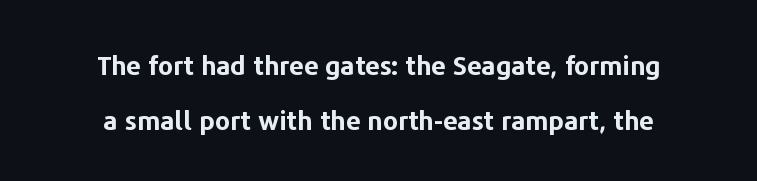
Q: Is the text bold? A: Yes.
Q: Is the text italic (slanted)? A: No, it is upright.
Q: Is the text underlined? A: No.
Q: How is the paragraph aligned? A: Centered.
Q: Is the spacing between letters normal or unusually wide? A: Normal.
Q: Is the spacing between lines tight, normal or loose? A: Loose.
